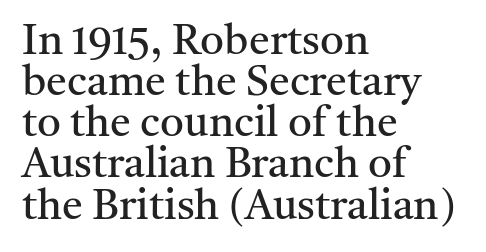
{"serif": "yes", "italic": "no", "bold": "no", "weight": "regular", "width": "normal", "stroke_contrast": "medium", "x_height": "medium", "monospaced": "no", "underline": "no", "align": "left", "line_spacing": "tight", "line_spacing_ratio": 0.98, "letter_spacing": "normal", "letter_spacing_em": 0.0, "glyph_px": 42}
